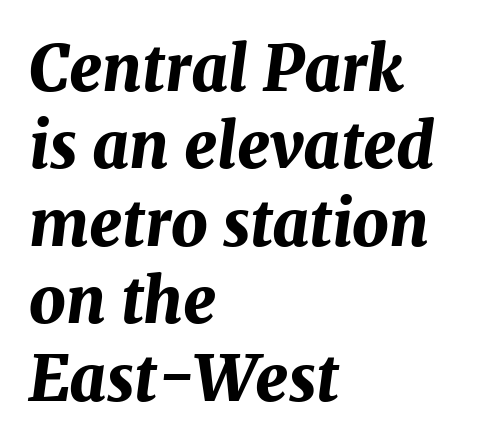
The image shows 63 px bold type, italic (leaning right); set left-aligned, line spacing 1.23x, normal letter spacing, not underlined; medium stroke contrast and a medium x-height.
